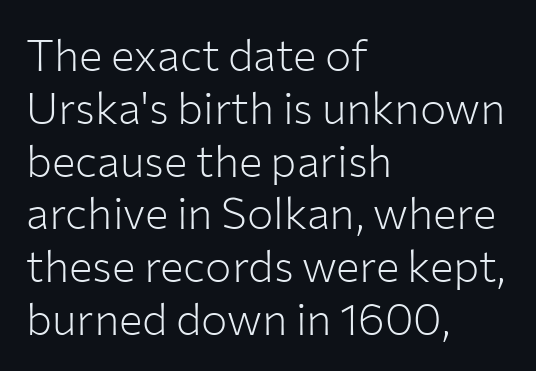
The area under the type is left untouched. The specimen reads as upright at a glance. The paragraph shown leans on its left margin. Compared with a typical body face, this is equally light or lighter still. Tracking value appears to be zero — textbook default spacing. The face used here is proportionally spaced, like ordinary book or web type.
